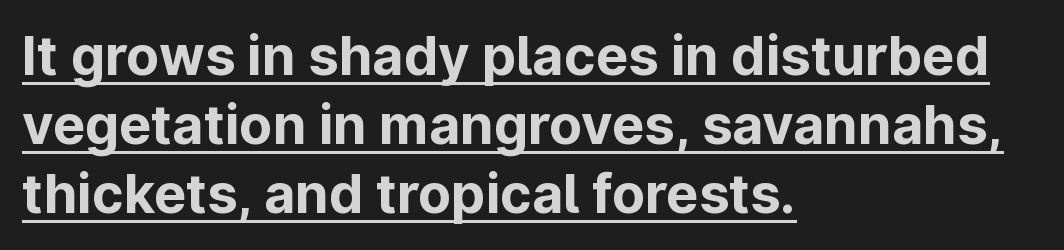
{"serif": "no", "italic": "no", "bold": "yes", "weight": "bold", "width": "normal", "stroke_contrast": "low", "x_height": "medium", "monospaced": "no", "underline": "yes", "align": "left", "line_spacing": "normal", "line_spacing_ratio": 1.28, "letter_spacing": "normal", "letter_spacing_em": 0.0, "glyph_px": 54}
